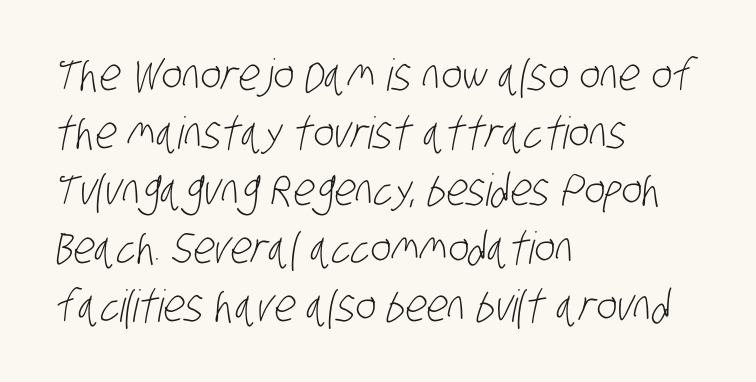
Whoever set this chose a conventional vertical rhythm. The font sits on the lighter half of the weight spectrum, regular included. The horizontal fit of the characters is conventional and even. Proportional: the letters do not fall into vertical columns. The strip under each line holds only bare page. This is sans-serif lettering, the kind often seen on screens and signage.
